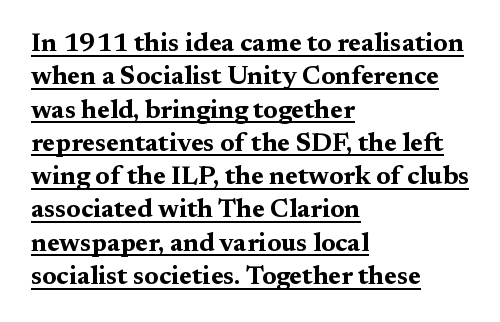
Q: Is the text bold? A: Yes.
Q: Is the text italic (slanted)? A: No, it is upright.
Q: Is the text underlined? A: Yes.
Q: How is the paragraph aligned? A: Left-aligned.
Q: Is the spacing between letters normal or unusually wide? A: Normal.
Q: Is the spacing between lines tight, normal or loose? A: Normal.
